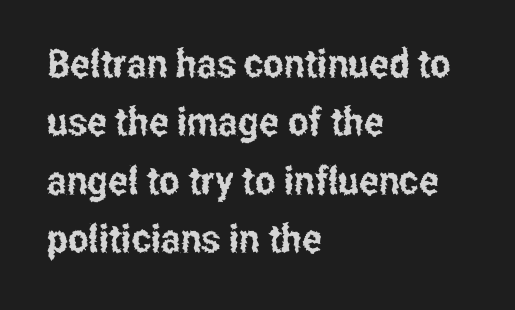
Q: Is the text italic (slanted)? A: No, it is upright.
Q: Is the typeface a serif or a sans-serif typeface? A: Sans-serif.
Q: Is the text underlined? A: No.
Q: How is the paragraph aligned? A: Left-aligned.
Q: Is the spacing between letters normal or unusually wide? A: Normal.
Q: Is the spacing between lines tight, normal or loose? A: Normal.
Q: Width (condensed, normal, or wide)? A: Condensed.
Q: Stroke contrast? A: Low.
Q: x-height? A: Medium.
Q: Monospaced? A: No.
